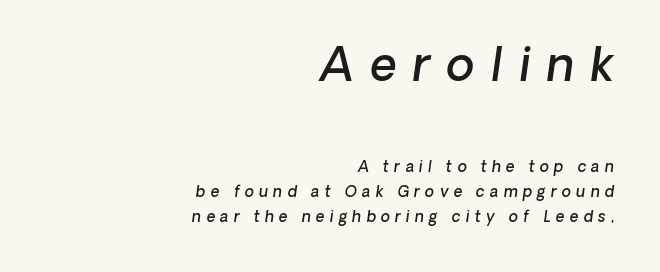
Q: Is the text bold? A: Semi-bold.
Q: Is the typeface a serif or a sans-serif typeface? A: Sans-serif.
Q: Is the text underlined? A: No.
Q: How is the paragraph aligned? A: Right-aligned.
Q: Is the spacing between letters normal or unusually wide? A: Unusually wide.
Q: Is the spacing between lines tight, normal or loose? A: Normal.
Q: Which block of text is set in a larger size, the first (top) or the second (bottom)? A: The first (top) one.
Q: Width (condensed, normal, or wide)? A: Normal.
Q: Stroke contrast? A: Low.
Q: x-height? A: Medium.
Q: Monospaced? A: No.
